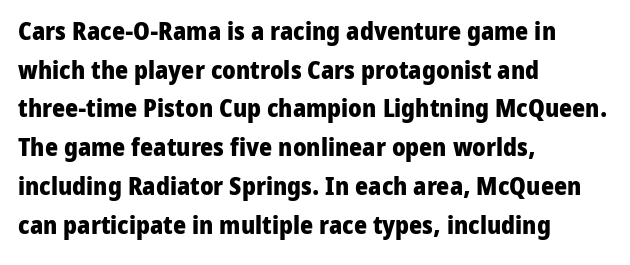
Q: Is the text bold? A: Yes.
Q: Is the text italic (slanted)? A: No, it is upright.
Q: Is the text underlined? A: No.
Q: How is the paragraph aligned? A: Left-aligned.
Q: Is the spacing between letters normal or unusually wide? A: Normal.
Q: Is the spacing between lines tight, normal or loose? A: Normal.
